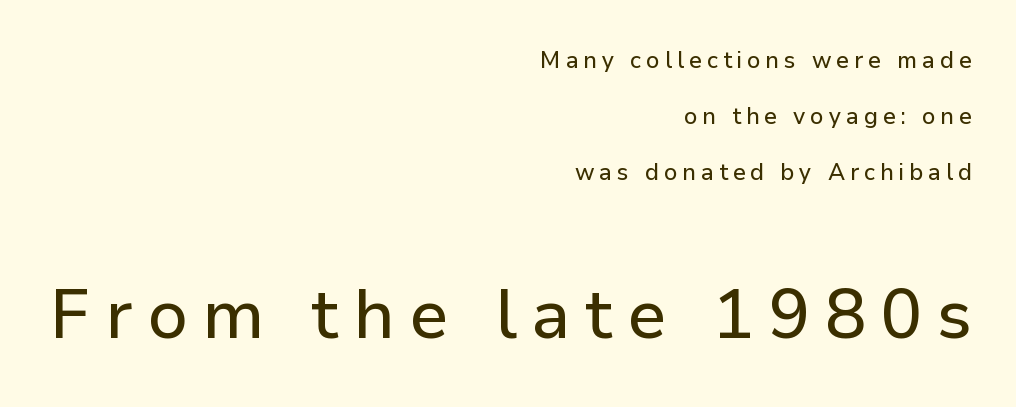
{"serif": "no", "italic": "no", "width": "normal", "stroke_contrast": "low", "x_height": "medium", "monospaced": "no", "underline": "no", "align": "right", "line_spacing": "loose", "line_spacing_ratio": 2.44, "letter_spacing": "wide", "letter_spacing_em": 0.21, "larger_block": "second", "size_ratio": 3.0, "glyph_px": 69}
